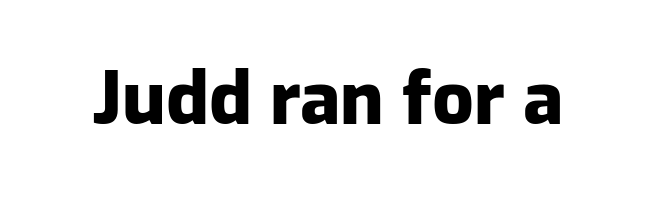
The image shows 73 px heavy sans-serif type, upright; set normal letter spacing, not underlined; low stroke contrast and a medium x-height.
